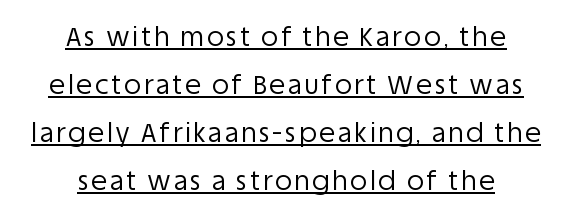
{"italic": "no", "bold": "no", "underline": "yes", "align": "center", "line_spacing_ratio": 1.84, "glyph_px": 26}
